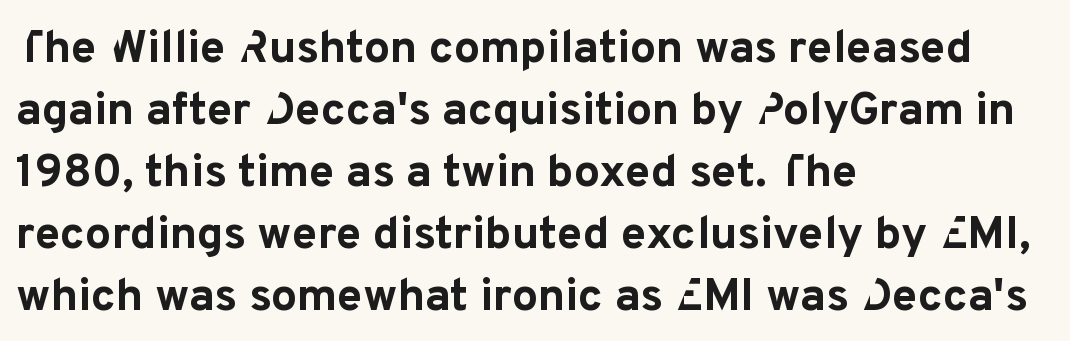
The image shows 46 px bold sans-serif type, upright; set left-aligned, normal line spacing (1.35x), normal letter spacing, not underlined; low stroke contrast and a medium x-height.
